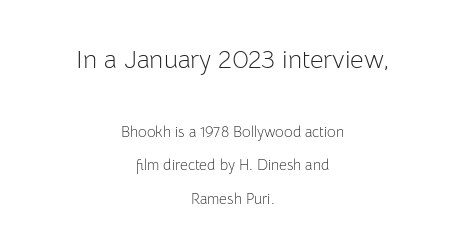
The image shows 26 px text type, upright; set centered, loose line spacing (2.26x), normal letter spacing, not underlined; the first (top) block is 1.73x larger.
